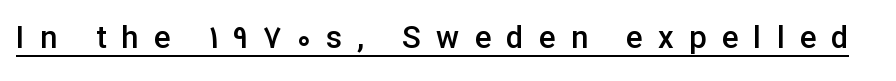
{"serif": "no", "italic": "no", "bold": "semi", "weight": "semibold", "width": "normal", "stroke_contrast": "low", "x_height": "medium", "monospaced": "no", "underline": "yes", "letter_spacing": "wide", "letter_spacing_em": 0.49, "glyph_px": 31}
